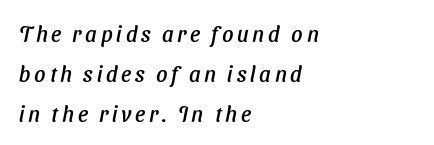
The image shows 22 px text type, italic (leaning right); set left-aligned, line spacing 1.81x, not underlined.
